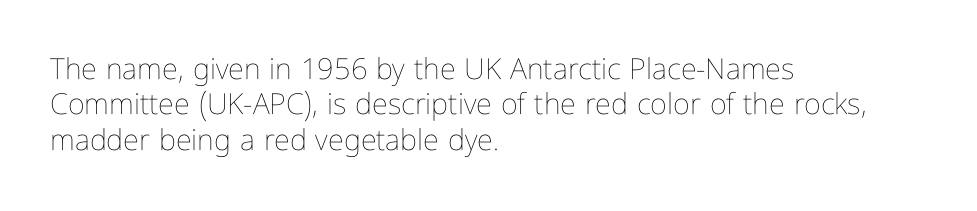
The image shows 29 px thin, condensed type, upright; set left-aligned, line spacing 1.22x, normal letter spacing, not underlined; low stroke contrast and a medium x-height.
